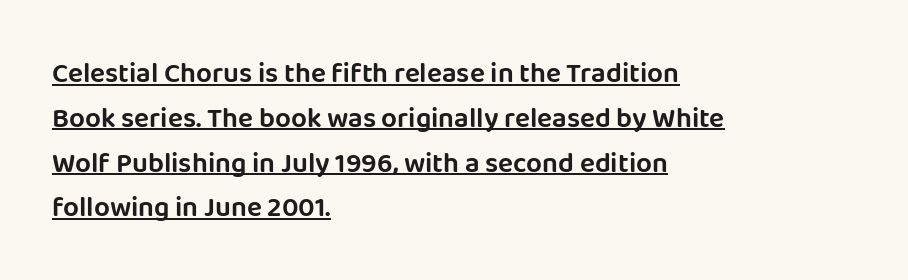
The image shows 28 px sans-serif type, upright; set left-aligned, normal line spacing (1.6x), normal letter spacing, underlined; low stroke contrast and a large x-height.
